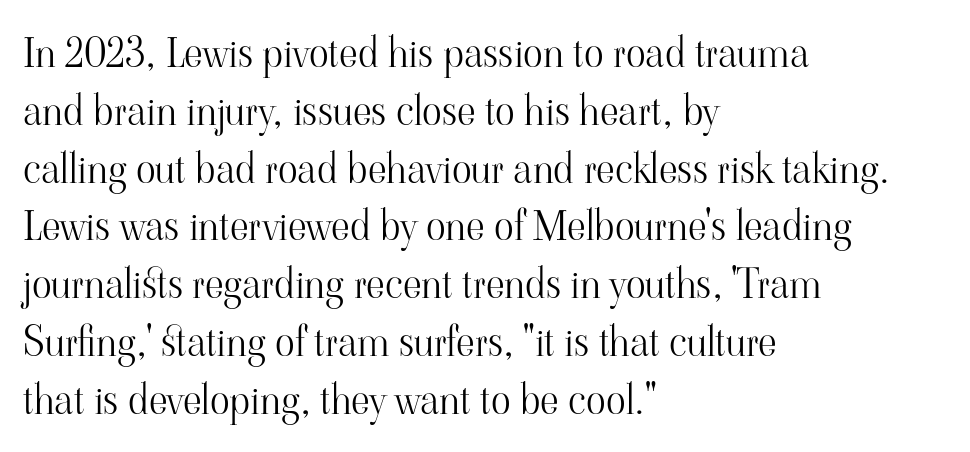
Q: Is the text bold? A: No.
Q: Is the text italic (slanted)? A: No, it is upright.
Q: Is the typeface a serif or a sans-serif typeface? A: Serif.
Q: Is the text underlined? A: No.
Q: How is the paragraph aligned? A: Left-aligned.
Q: Is the spacing between letters normal or unusually wide? A: Normal.
Q: Is the spacing between lines tight, normal or loose? A: Normal.
Q: Width (condensed, normal, or wide)? A: Normal.
Q: Stroke contrast? A: High.
Q: x-height? A: Small.
Q: Monospaced? A: No.
